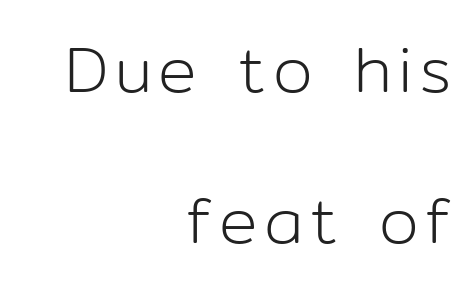
{"serif": "no", "italic": "no", "bold": "no", "weight": "light", "width": "normal", "stroke_contrast": "low", "x_height": "medium", "monospaced": "no", "underline": "no", "align": "right", "line_spacing": "loose", "line_spacing_ratio": 2.36, "glyph_px": 64}
